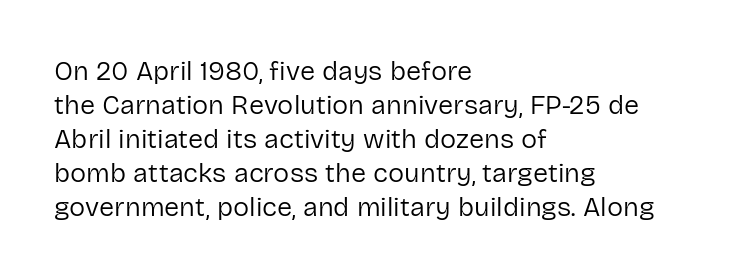
Q: Is the text bold? A: No.
Q: Is the text italic (slanted)? A: No, it is upright.
Q: Is the text underlined? A: No.
Q: How is the paragraph aligned? A: Left-aligned.
Q: Is the spacing between letters normal or unusually wide? A: Normal.
Q: Is the spacing between lines tight, normal or loose? A: Normal.
